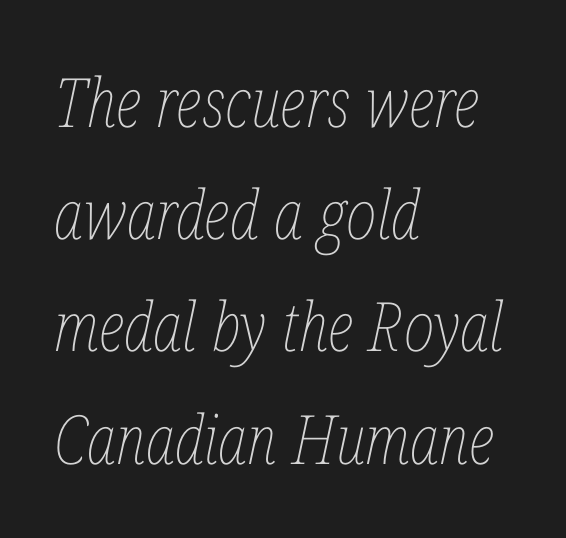
Q: Is the text bold? A: No.
Q: Is the text italic (slanted)? A: Yes, it leans right by about 12 degrees.
Q: Is the text underlined? A: No.
Q: How is the paragraph aligned? A: Left-aligned.
Q: Is the spacing between letters normal or unusually wide? A: Normal.
Q: Is the spacing between lines tight, normal or loose? A: Normal.
Q: Width (condensed, normal, or wide)? A: Condensed.
Q: Stroke contrast? A: Low.
Q: x-height? A: Medium.
Q: Monospaced? A: No.
